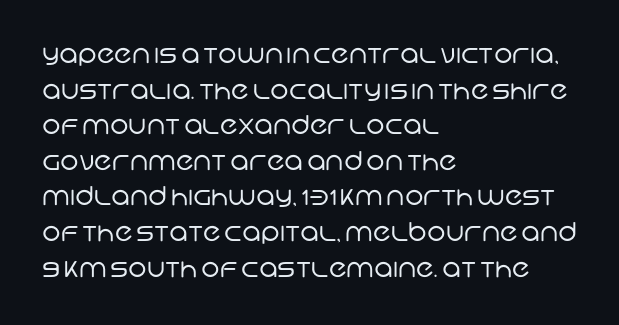
The horizontal fit of the characters is conventional and even. Quick note: interline space is typical. Reading down the block, your eye returns to a fixed left position each line. Compared with a typical body face, this is equally light or lighter still. Quick note: underline off.
